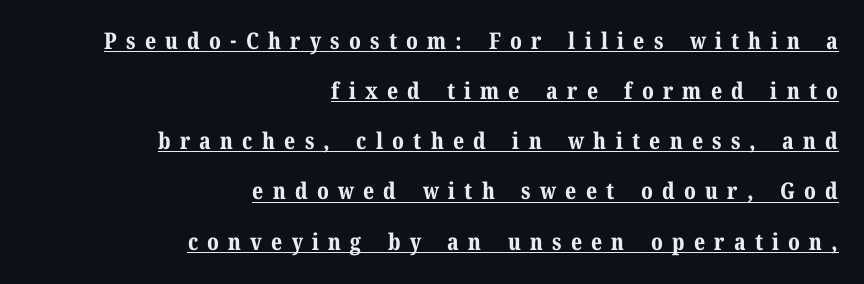
Each glyph is drawn with heavy, bold strokes. Substantial extra tracking has been applied to these lines. One-word summary of the alignment: right. A typographer would call this underscored text.
